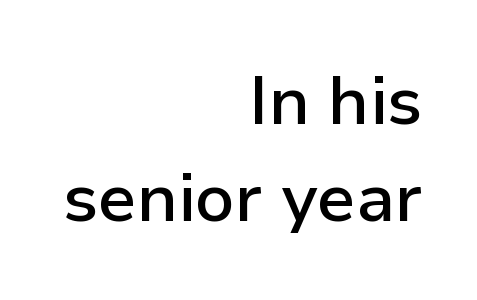
The image shows 68 px semibold sans-serif type, upright; set right-aligned, normal line spacing (1.42x), normal letter spacing, not underlined; low stroke contrast and a medium x-height.
